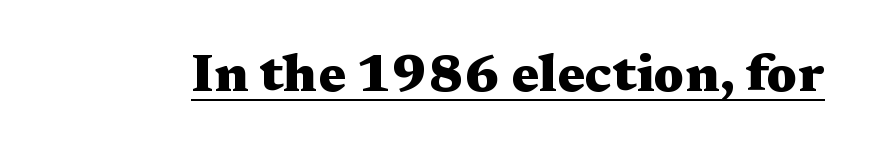
{"serif": "yes", "italic": "no", "bold": "yes", "weight": "heavy", "width": "wide", "stroke_contrast": "medium", "x_height": "medium", "monospaced": "no", "underline": "yes", "letter_spacing": "normal", "letter_spacing_em": 0.0, "glyph_px": 52}
